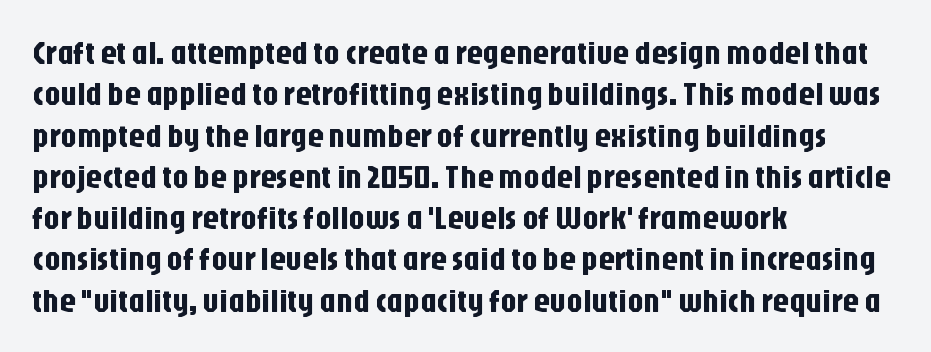
The image shows 32 px condensed sans-serif type, upright; set left-aligned, normal line spacing (1.29x), normal letter spacing, not underlined; low stroke contrast and a large x-height.
